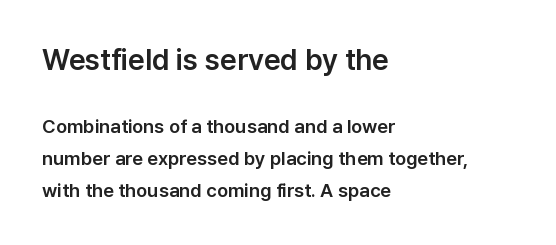
The passage shown stacks its lines at a standard gap. A typesetter would mark this as roman, not italic. Type without underlining. In CSS terms this would be text-align: left. Serif or sans? Sans — the stroke terminals are bare.
